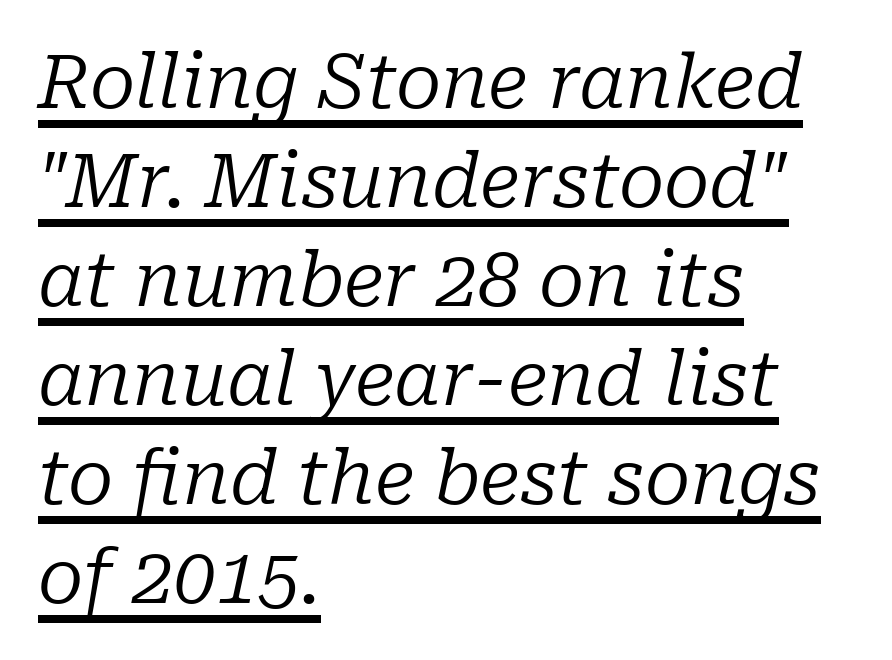
{"serif": "yes", "italic": "yes", "lean": "right", "slant_degrees": 10, "bold": "no", "weight": "regular", "width": "normal", "stroke_contrast": "low", "x_height": "medium", "monospaced": "no", "underline": "yes", "align": "left", "line_spacing": "normal", "line_spacing_ratio": 1.32, "letter_spacing": "normal", "letter_spacing_em": 0.0, "glyph_px": 75}
